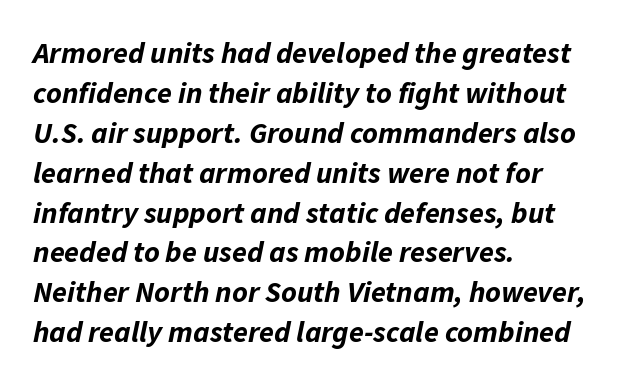
Q: Is the text bold? A: Yes.
Q: Is the text italic (slanted)? A: Yes, it leans right by about 11 degrees.
Q: Is the text underlined? A: No.
Q: How is the paragraph aligned? A: Left-aligned.
Q: Is the spacing between letters normal or unusually wide? A: Normal.
Q: Is the spacing between lines tight, normal or loose? A: Normal.
Q: Width (condensed, normal, or wide)? A: Normal.
Q: Stroke contrast? A: Low.
Q: x-height? A: Medium.
Q: Monospaced? A: No.
